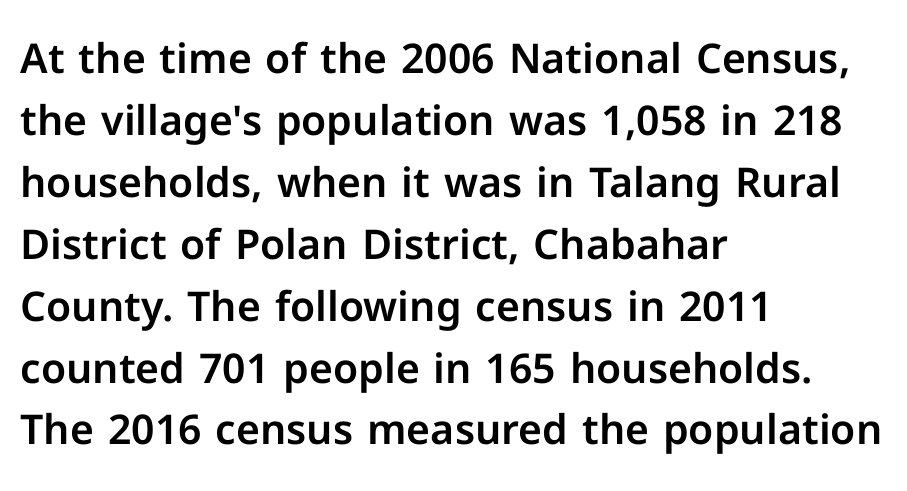
The image shows 41 px sans-serif type, upright; set left-aligned, normal line spacing (1.51x), normal letter spacing, not underlined; low stroke contrast and a medium x-height.
